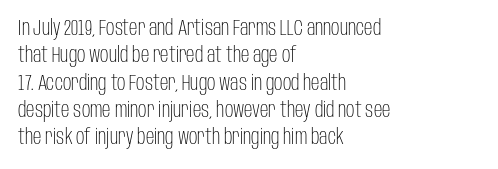
Q: Is the text bold? A: No.
Q: Is the text italic (slanted)? A: No, it is upright.
Q: Is the text underlined? A: No.
Q: How is the paragraph aligned? A: Left-aligned.
Q: Is the spacing between letters normal or unusually wide? A: Normal.
Q: Is the spacing between lines tight, normal or loose? A: Normal.
